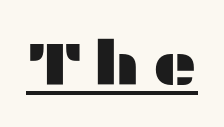
{"serif": "no", "italic": "no", "width": "wide", "stroke_contrast": "medium", "x_height": "medium", "monospaced": "no", "underline": "yes", "glyph_px": 61}
